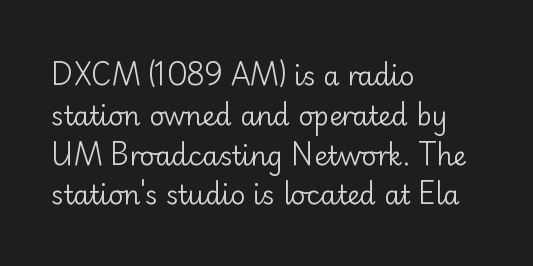
The image shows 26 px text type, upright; set left-aligned, normal line spacing (1.53x), normal letter spacing, not underlined.
